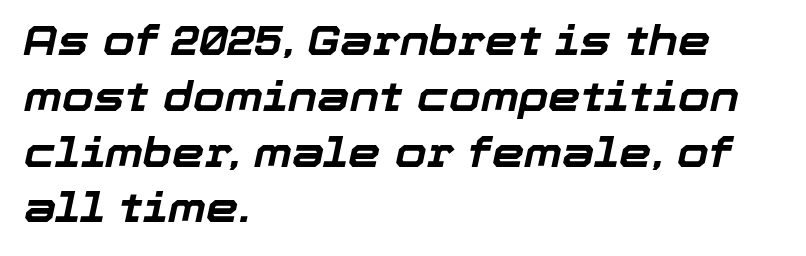
The paragraph shown leans on its left margin. These lines are rendered in a variable-pitch font. Summary of vertical rhythm: regular, with standard interline spacing. Decoration check: the copy has no underline. The axis of the letterforms is tilted away from vertical.
